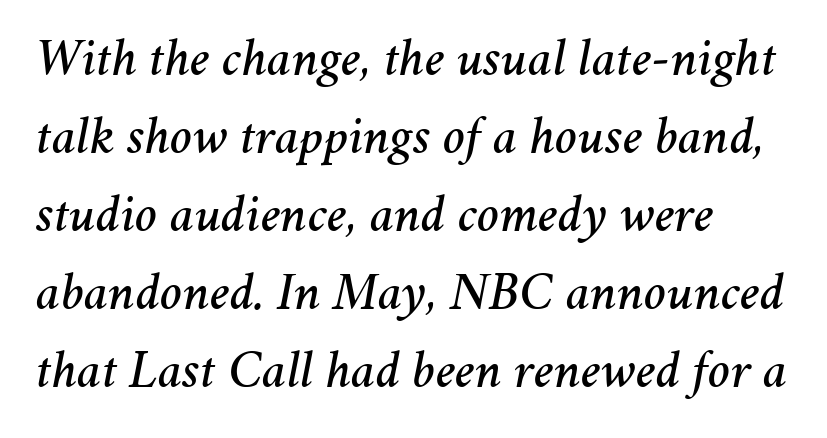
Is the block centered? No — it sits flush against the left margin. Note the varied advance widths — an 'i' is clearly narrower than an 'm'. The space between consecutive lines is moderate. The letterforms sit shoulder to shoulder at normal distance. Rendered with sloped, italic letterforms.
